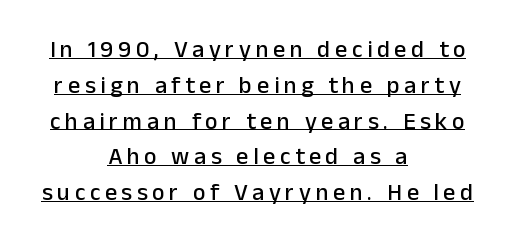
Q: Is the text italic (slanted)? A: No, it is upright.
Q: Is the text underlined? A: Yes.
Q: How is the paragraph aligned? A: Centered.
Q: Is the spacing between lines tight, normal or loose? A: Normal.
